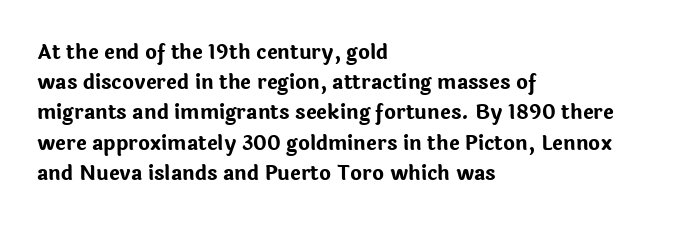
{"italic": "no", "bold": "yes", "underline": "no", "align": "left", "line_spacing": "normal", "line_spacing_ratio": 1.51, "letter_spacing": "normal", "letter_spacing_em": 0.0, "glyph_px": 20}
